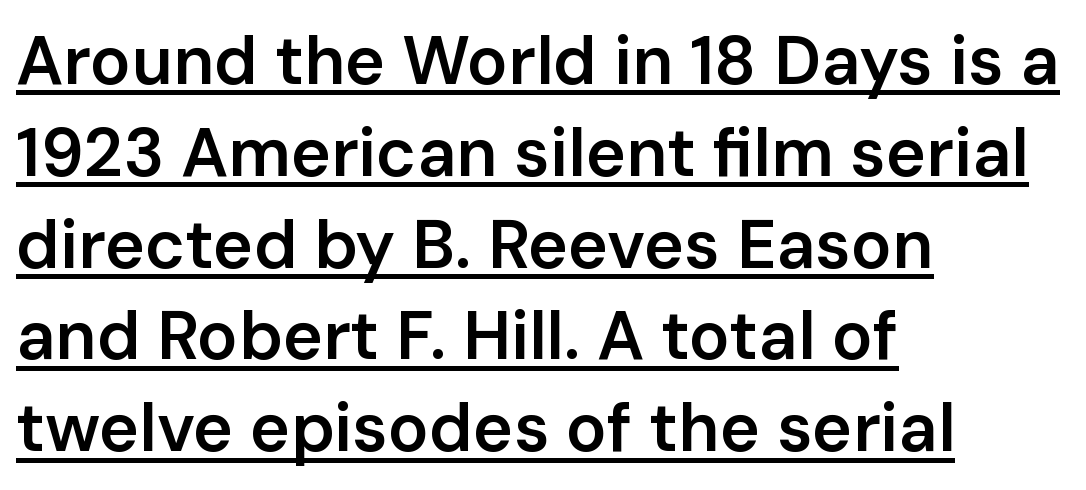
Q: Is the text bold? A: Semi-bold.
Q: Is the text italic (slanted)? A: No, it is upright.
Q: Is the typeface a serif or a sans-serif typeface? A: Sans-serif.
Q: Is the text underlined? A: Yes.
Q: How is the paragraph aligned? A: Left-aligned.
Q: Is the spacing between letters normal or unusually wide? A: Normal.
Q: Is the spacing between lines tight, normal or loose? A: Normal.
Q: Width (condensed, normal, or wide)? A: Normal.
Q: Stroke contrast? A: Low.
Q: x-height? A: Medium.
Q: Monospaced? A: No.
